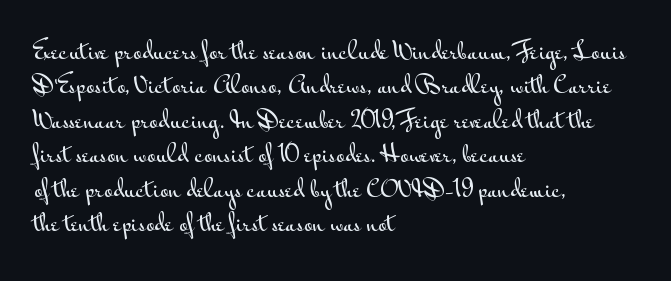
{"underline": "no", "align": "left", "line_spacing": "normal", "line_spacing_ratio": 1.5, "letter_spacing": "normal", "letter_spacing_em": 0.0, "glyph_px": 23}
